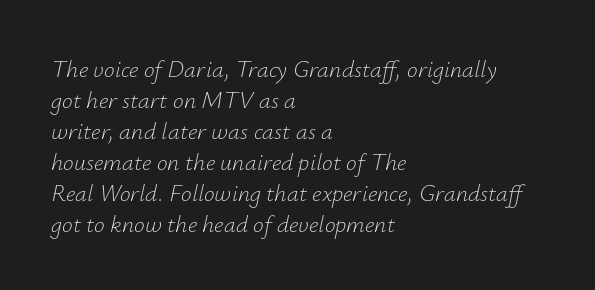
Q: Is the text bold? A: No.
Q: Is the text italic (slanted)? A: Yes, it leans right by about 12 degrees.
Q: Is the text underlined? A: No.
Q: How is the paragraph aligned? A: Left-aligned.
Q: Is the spacing between letters normal or unusually wide? A: Normal.
Q: Is the spacing between lines tight, normal or loose? A: Normal.
